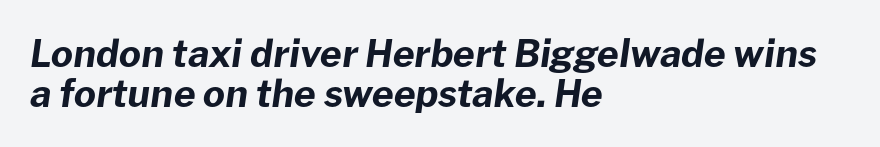
Q: Is the text bold? A: Yes.
Q: Is the text italic (slanted)? A: Yes, it leans right by about 8 degrees.
Q: Is the text underlined? A: No.
Q: How is the paragraph aligned? A: Left-aligned.
Q: Is the spacing between letters normal or unusually wide? A: Normal.
Q: Is the spacing between lines tight, normal or loose? A: Tight.
Q: Width (condensed, normal, or wide)? A: Normal.
Q: Stroke contrast? A: Low.
Q: x-height? A: Medium.
Q: Monospaced? A: No.
